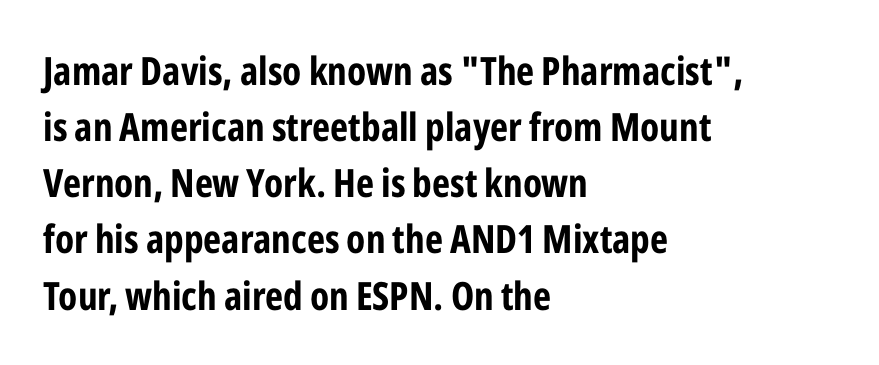
Each letter keeps its own natural width here, so spacing adapts to shape. In terms of letterspacing, this is plain default setting. Each glyph is drawn with heavy, bold strokes. Stroke terminals: plain, sans-serif.
